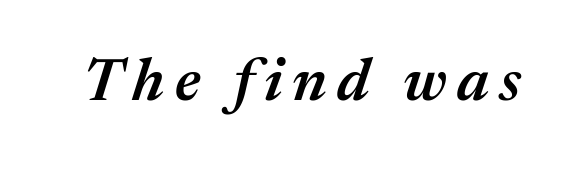
Firm but not heavy-handed strokes: this text is semibold. Think of a printed novel: that variable character pitch is what you see here. No word sits above an underline. Would a proofreader flag this as italicized? Yes.
